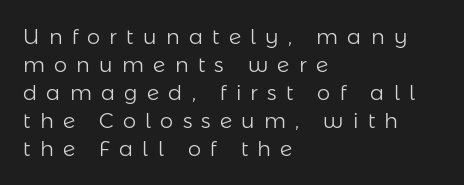
Type without underlining. The font sits on the lighter half of the weight spectrum, regular included. This block has exactly the height ordinary leading produces. The compositor pushed each line to the left boundary. The specimen reads as upright at a glance.
